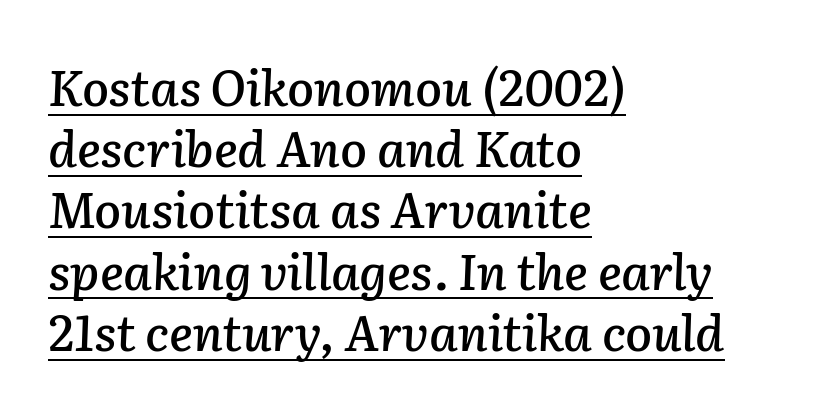
Looks like someone drew a line under every word here. Character widths vary here, with narrow letters taking less room than wide ones. Italic: yes, the glyphs are oblique. Nobody touched the tracking dial on this one. The paragraph shown leans on its left margin. Evenly set lines give the paragraph a standard silhouette.
